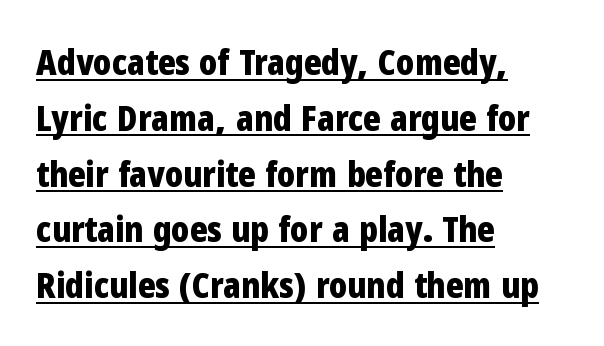
{"serif": "no", "italic": "no", "bold": "yes", "weight": "bold", "width": "condensed", "stroke_contrast": "low", "x_height": "medium", "monospaced": "no", "underline": "yes", "align": "left", "line_spacing": "normal", "line_spacing_ratio": 1.55, "letter_spacing": "normal", "letter_spacing_em": 0.0, "glyph_px": 36}
